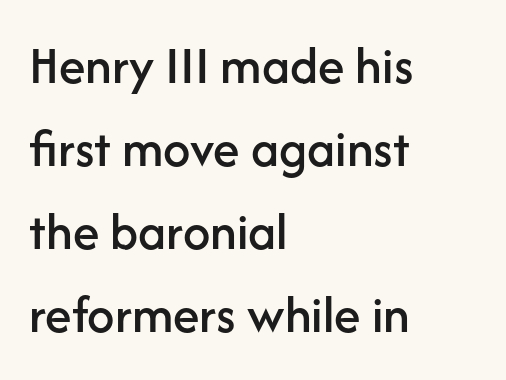
Is this a fixed-width face? No — the glyphs have proportional, varying widths. Type without underlining. Each new line begins a customary step beneath the previous one. Words appear dense and cohesive because spacing is normal. Upright lettering throughout.
